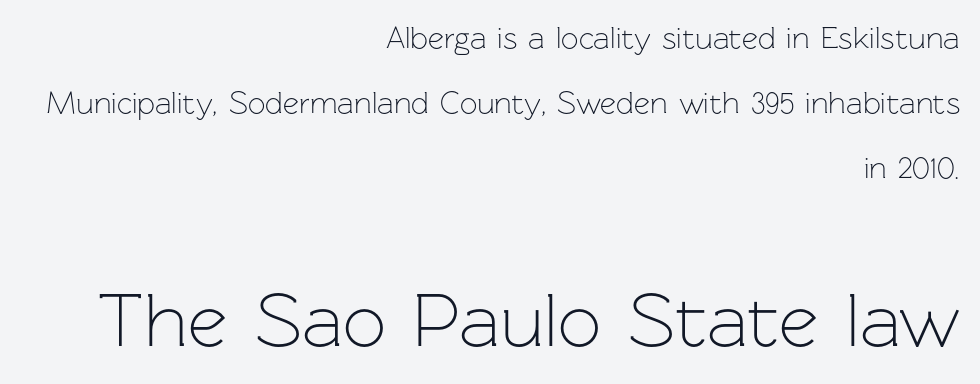
Spacing verdict: proportional, widths tailored to each character. No feet cap the strokes, marking this as sans-serif type. The emphasis by scale lands on block number two, below. Style check: upright.
